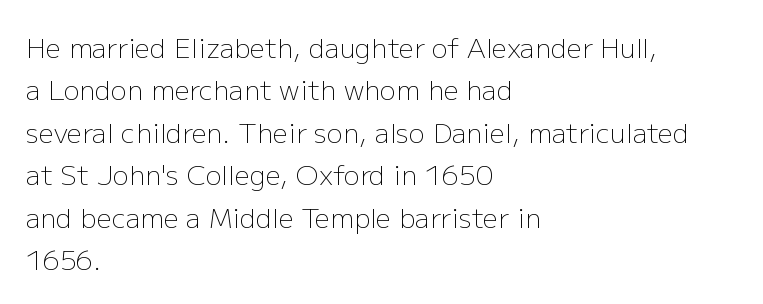
Q: Is the text bold? A: No.
Q: Is the text italic (slanted)? A: No, it is upright.
Q: Is the text underlined? A: No.
Q: How is the paragraph aligned? A: Left-aligned.
Q: Is the spacing between letters normal or unusually wide? A: Normal.
Q: Is the spacing between lines tight, normal or loose? A: Normal.
